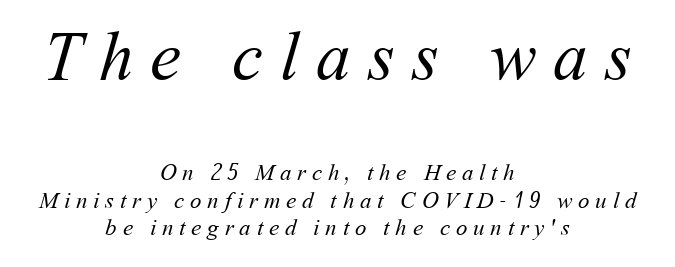
Q: Is the text bold? A: No.
Q: Is the text underlined? A: No.
Q: How is the paragraph aligned? A: Centered.
Q: Is the spacing between letters normal or unusually wide? A: Unusually wide.
Q: Which block of text is set in a larger size, the first (top) or the second (bottom)? A: The first (top) one.
Q: Width (condensed, normal, or wide)? A: Normal.
Q: Stroke contrast? A: Medium.
Q: x-height? A: Medium.
Q: Monospaced? A: No.
